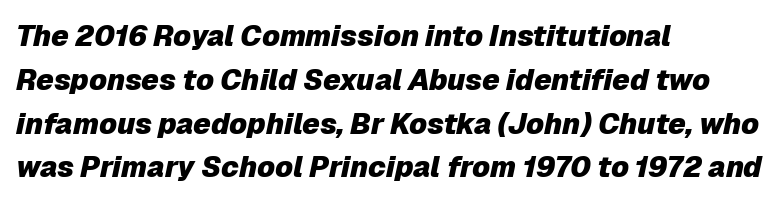
{"italic": "yes", "lean": "right", "slant_degrees": 12, "bold": "yes", "weight": "heavy", "width": "normal", "stroke_contrast": "low", "x_height": "medium", "monospaced": "no", "underline": "no", "align": "left", "line_spacing": "normal", "line_spacing_ratio": 1.51, "letter_spacing": "normal", "letter_spacing_em": 0.0, "glyph_px": 29}
